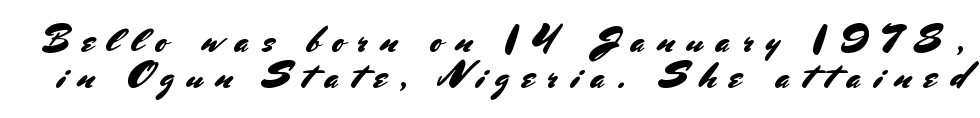
The image shows 36 px sans-serif type; set tight line spacing (1.01x), unusually wide letter spacing (+0.35 em), not underlined; medium stroke contrast and a small x-height.
